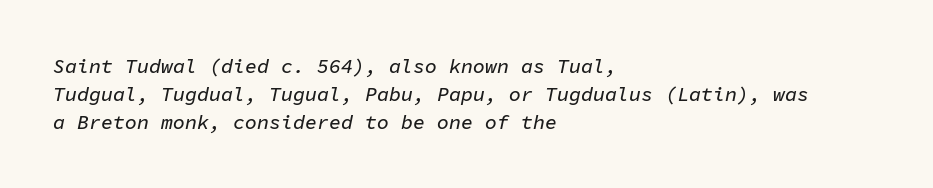
Q: Is the text italic (slanted)? A: Yes, it leans right by about 11 degrees.
Q: Is the text underlined? A: No.
Q: How is the paragraph aligned? A: Left-aligned.
Q: Is the spacing between letters normal or unusually wide? A: Normal.
Q: Is the spacing between lines tight, normal or loose? A: Normal.
